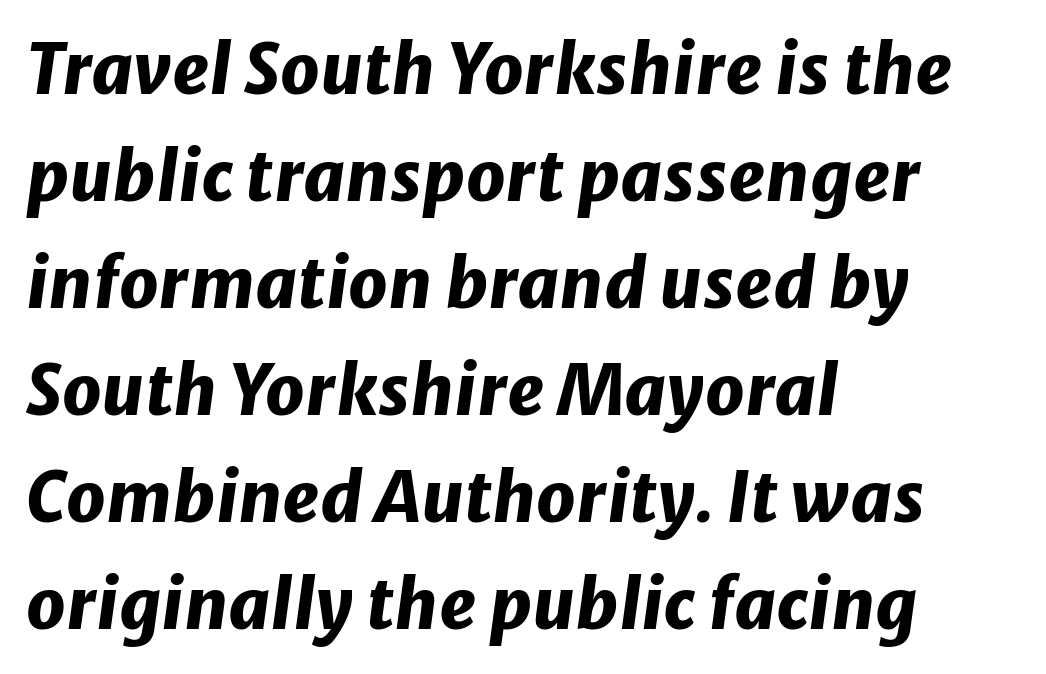
{"italic": "yes", "lean": "right", "slant_degrees": 8, "bold": "yes", "weight": "heavy", "width": "normal", "stroke_contrast": "low", "x_height": "medium", "monospaced": "no", "underline": "no", "align": "left", "line_spacing": "normal", "line_spacing_ratio": 1.55, "letter_spacing": "normal", "letter_spacing_em": 0.0, "glyph_px": 69}
